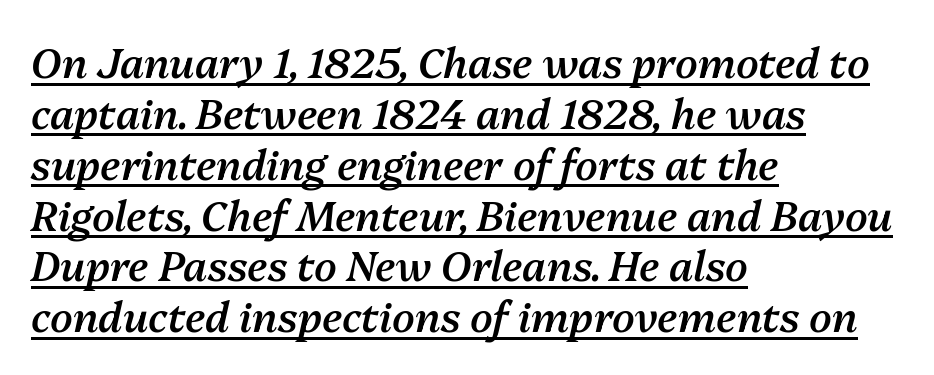
{"italic": "yes", "lean": "right", "slant_degrees": 13, "bold": "semi", "weight": "semibold", "width": "normal", "stroke_contrast": "medium", "x_height": "medium", "monospaced": "no", "underline": "yes", "align": "left", "line_spacing_ratio": 1.24, "letter_spacing": "normal", "letter_spacing_em": 0.0, "glyph_px": 41}
